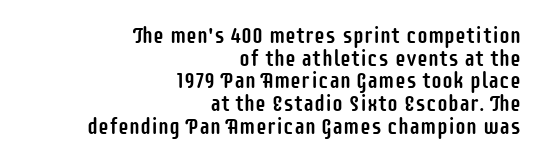
{"italic": "no", "underline": "no", "align": "right", "line_spacing": "tight", "line_spacing_ratio": 1.03, "letter_spacing": "normal", "letter_spacing_em": 0.0, "glyph_px": 22}
